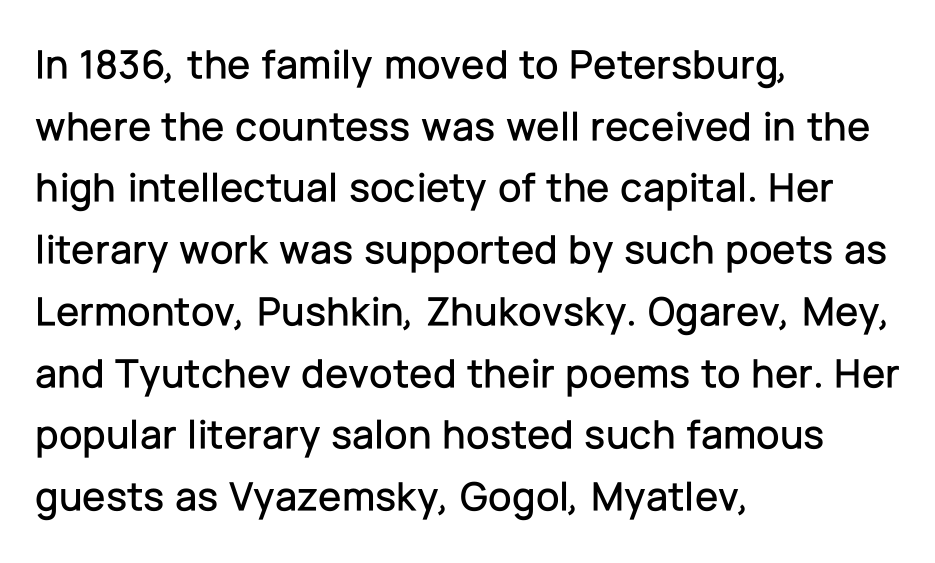
{"serif": "no", "italic": "no", "width": "normal", "stroke_contrast": "low", "x_height": "medium", "monospaced": "no", "underline": "no", "align": "left", "line_spacing": "normal", "line_spacing_ratio": 1.47, "letter_spacing": "normal", "letter_spacing_em": 0.0, "glyph_px": 42}
